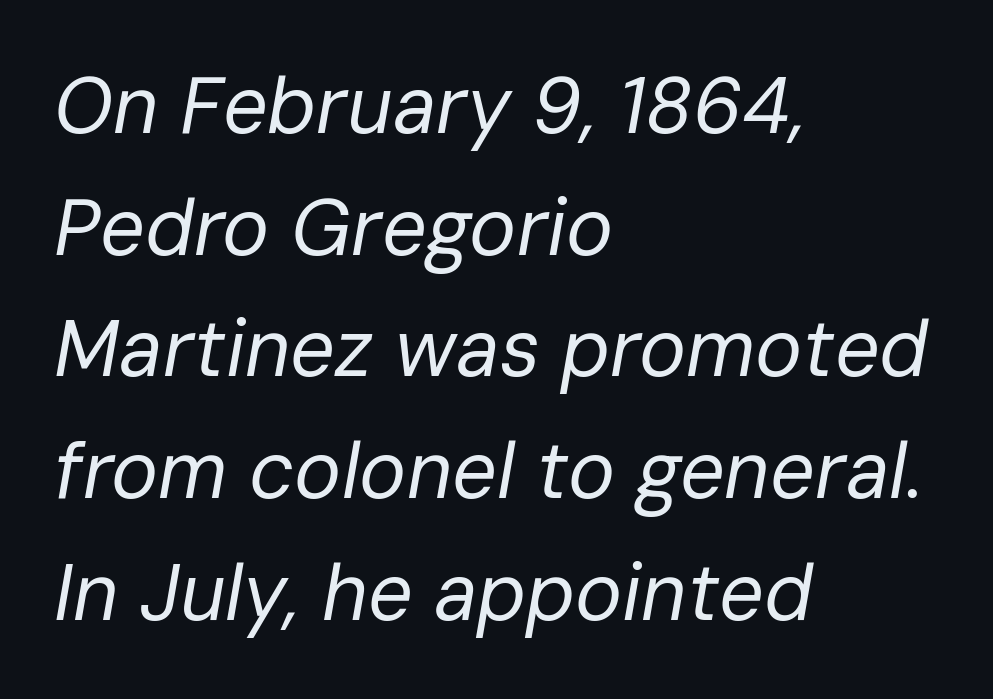
The image shows 79 px regular-weight type, italic (leaning right); set left-aligned, normal line spacing (1.54x), normal letter spacing, not underlined; low stroke contrast and a medium x-height.
